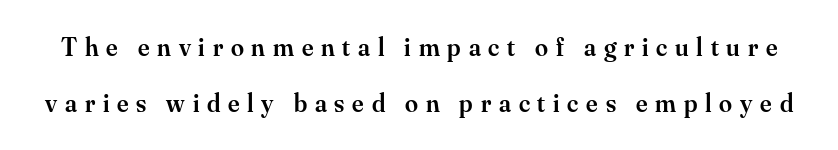
The image shows 26 px text type, upright; set loose line spacing (2.16x), unusually wide letter spacing (+0.3 em), not underlined.
